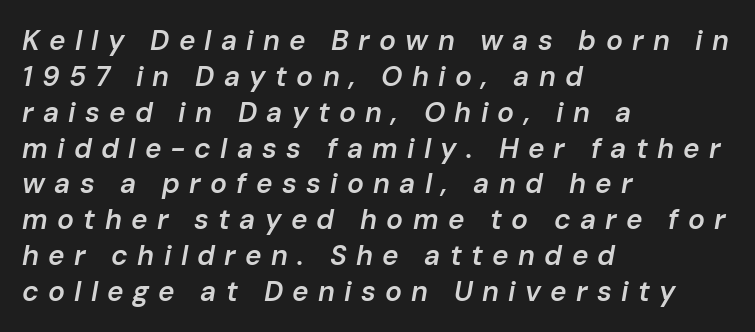
{"italic": "yes", "lean": "right", "slant_degrees": 10, "bold": "semi", "weight": "semibold", "width": "normal", "stroke_contrast": "low", "x_height": "medium", "monospaced": "no", "underline": "no", "align": "left", "line_spacing": "normal", "line_spacing_ratio": 1.28, "letter_spacing": "wide", "letter_spacing_em": 0.33, "glyph_px": 28}
